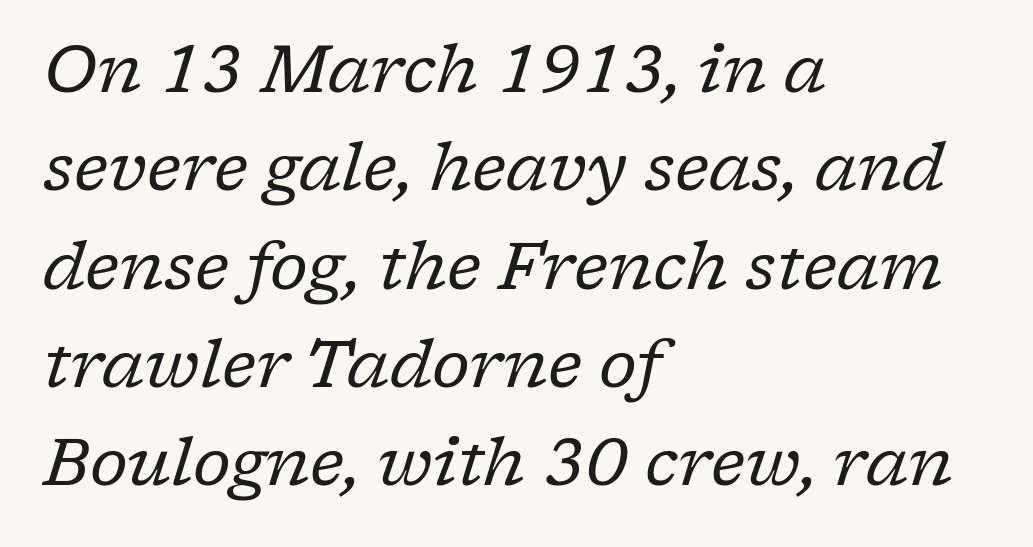
{"serif": "yes", "italic": "yes", "lean": "right", "slant_degrees": 17, "bold": "no", "weight": "regular", "width": "normal", "stroke_contrast": "low", "x_height": "medium", "monospaced": "no", "underline": "no", "align": "left", "line_spacing": "normal", "line_spacing_ratio": 1.49, "letter_spacing": "normal", "letter_spacing_em": 0.0, "glyph_px": 66}
